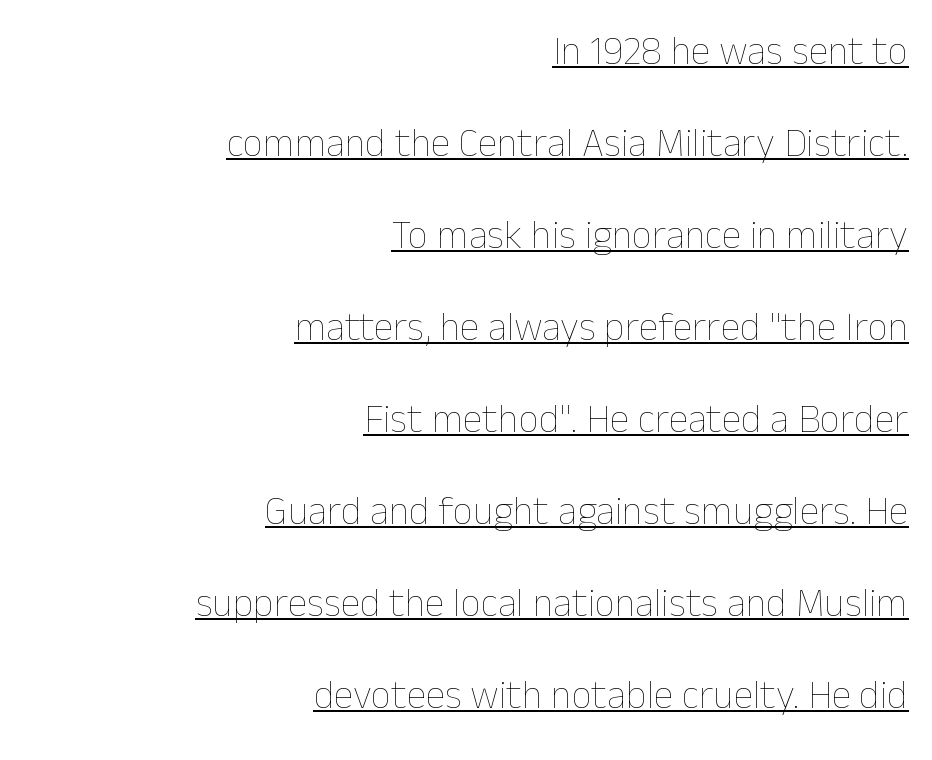
The image shows 40 px thin type, upright; set right-aligned, loose line spacing (2.3x), normal letter spacing, underlined; low stroke contrast and a medium x-height.
